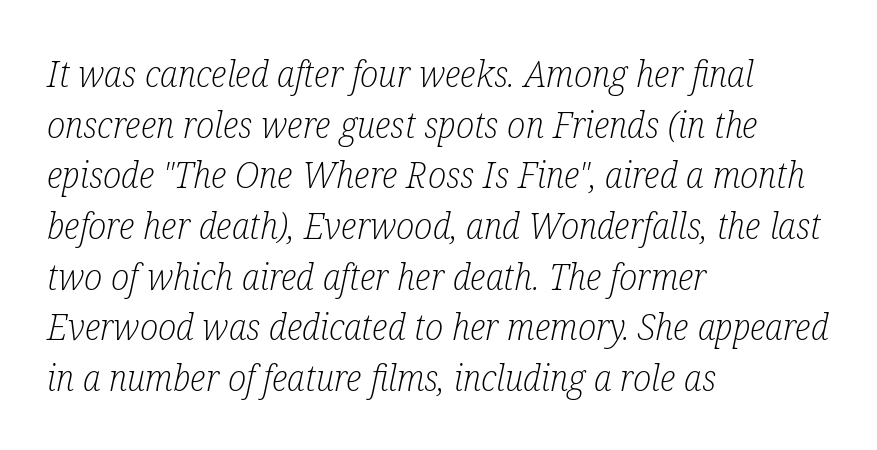
{"serif": "yes", "italic": "yes", "lean": "right", "slant_degrees": 12, "bold": "no", "weight": "light", "width": "condensed", "stroke_contrast": "low", "x_height": "medium", "monospaced": "no", "underline": "no", "align": "left", "line_spacing": "normal", "line_spacing_ratio": 1.37, "letter_spacing": "normal", "letter_spacing_em": 0.0, "glyph_px": 37}
